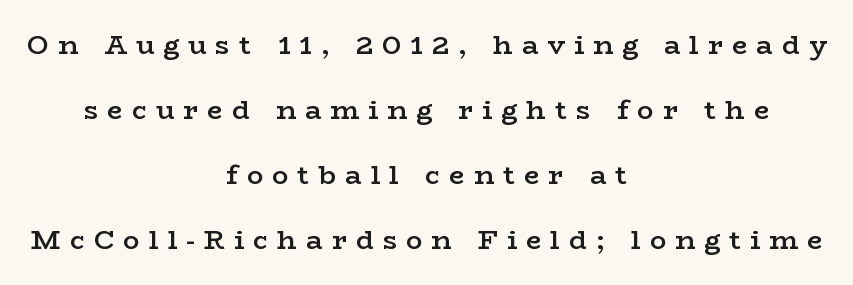
Ordinary non-slanted type is in use. A centered setting, common on invitations and titles, is used for this passage. Semibold letterforms, between regular and bold. The area under the type is left untouched. Summary of vertical rhythm: relaxed, with wide interline spacing. How are the letters spaced? Widely, with obvious added tracking.
